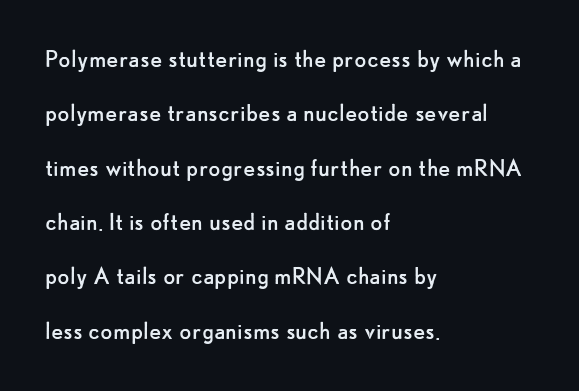
The image shows 28 px regular-weight sans-serif type, upright; set left-aligned, loose line spacing (1.94x), normal letter spacing, not underlined; low stroke contrast and a small x-height.
